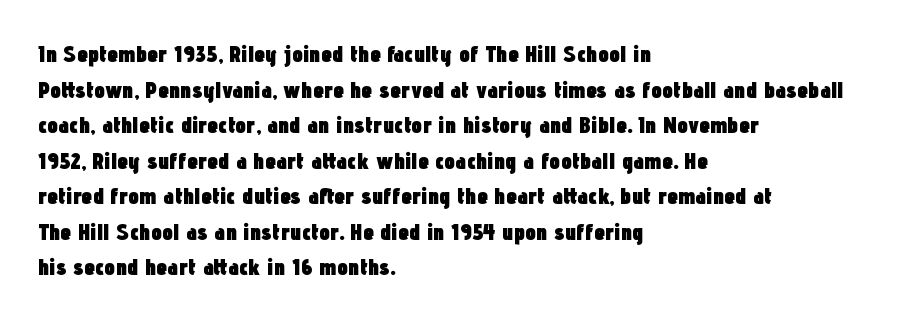
{"italic": "no", "bold": "yes", "underline": "no", "align": "left", "line_spacing": "normal", "line_spacing_ratio": 1.48, "letter_spacing": "normal", "letter_spacing_em": 0.0, "glyph_px": 24}
